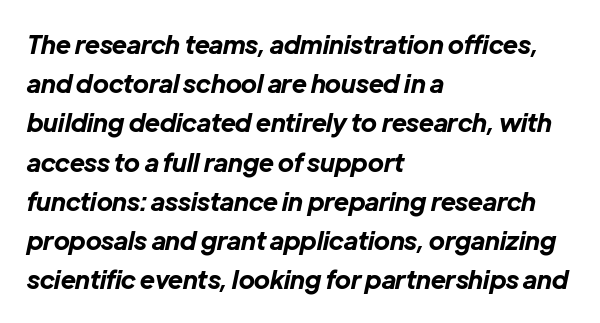
{"italic": "yes", "lean": "right", "slant_degrees": 12, "bold": "yes", "underline": "no", "align": "left", "line_spacing": "normal", "line_spacing_ratio": 1.57, "letter_spacing": "normal", "letter_spacing_em": 0.0, "glyph_px": 25}
